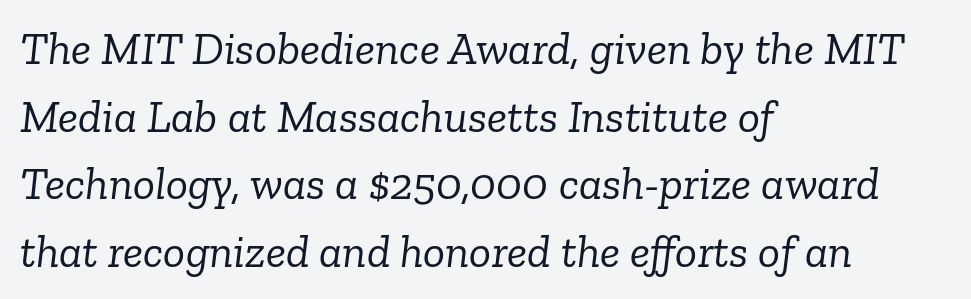
Q: Is the text bold? A: No.
Q: Is the text italic (slanted)? A: Yes, it leans right by about 6 degrees.
Q: Is the typeface a serif or a sans-serif typeface? A: Serif.
Q: Is the text underlined? A: No.
Q: How is the paragraph aligned? A: Left-aligned.
Q: Is the spacing between letters normal or unusually wide? A: Normal.
Q: Is the spacing between lines tight, normal or loose? A: Normal.
Q: Width (condensed, normal, or wide)? A: Normal.
Q: Stroke contrast? A: Low.
Q: x-height? A: Medium.
Q: Monospaced? A: No.
